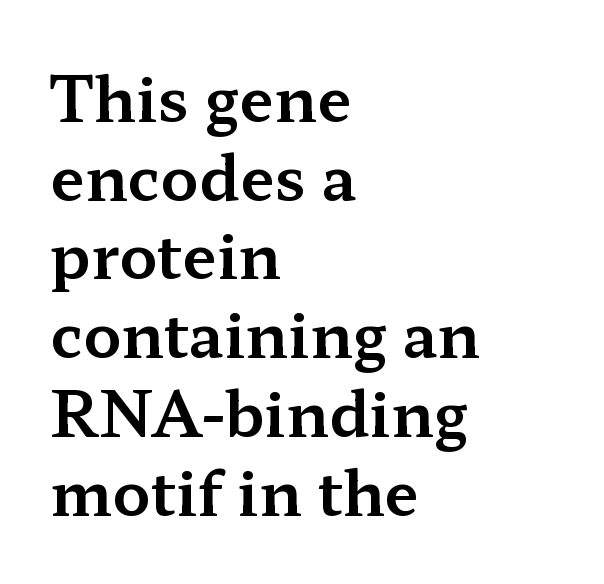
The image shows 62 px wide serif type, upright; set left-aligned, normal line spacing (1.27x), normal letter spacing, not underlined; medium stroke contrast and a medium x-height.
